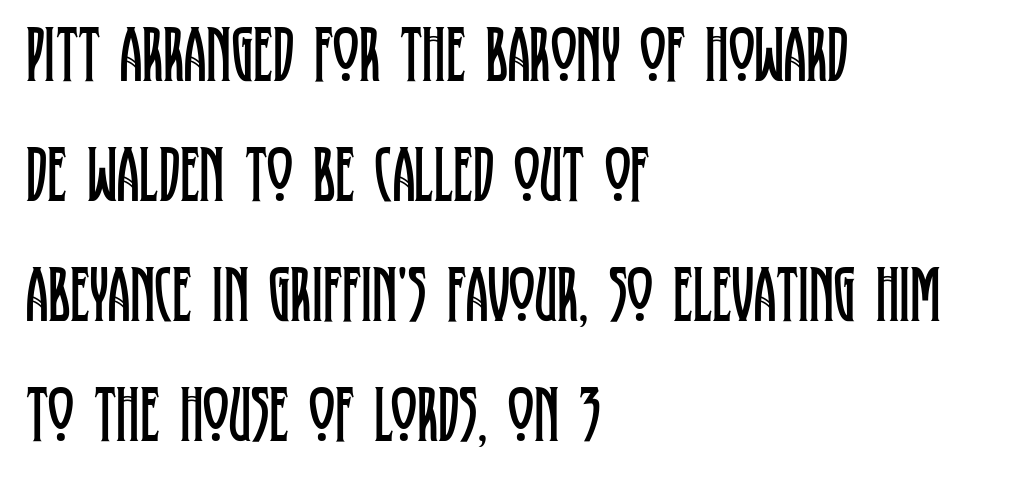
Q: Is the text bold? A: No.
Q: Is the text italic (slanted)? A: No, it is upright.
Q: Is the typeface a serif or a sans-serif typeface? A: Serif.
Q: Is the text underlined? A: No.
Q: How is the paragraph aligned? A: Left-aligned.
Q: Is the spacing between letters normal or unusually wide? A: Normal.
Q: Is the spacing between lines tight, normal or loose? A: Normal.
Q: Width (condensed, normal, or wide)? A: Condensed.
Q: Stroke contrast? A: Low.
Q: x-height? A: Large.
Q: Monospaced? A: No.
